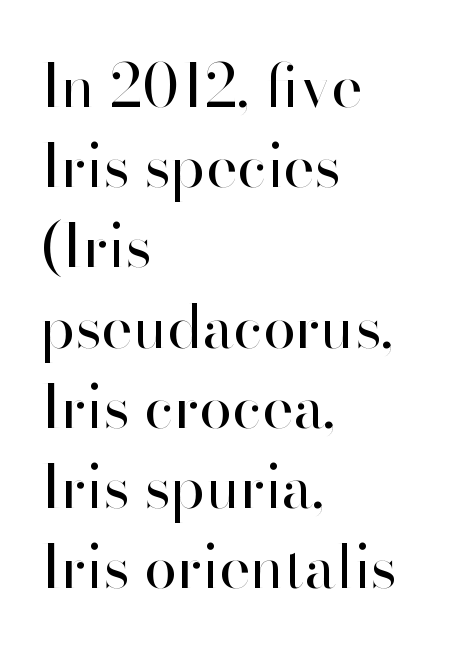
Students, note that the glyphs here touch the page at normal intervals. Type without underlining. If you drew a line through each stem, it would be perfectly vertical. Short and long lines alike share a common starting point at left. Is this a sans? Yes — the strokes have no serifs.
